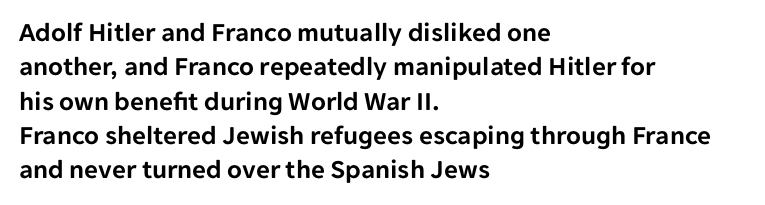
Q: Is the text italic (slanted)? A: No, it is upright.
Q: Is the text underlined? A: No.
Q: How is the paragraph aligned? A: Left-aligned.
Q: Is the spacing between letters normal or unusually wide? A: Normal.
Q: Is the spacing between lines tight, normal or loose? A: Normal.
